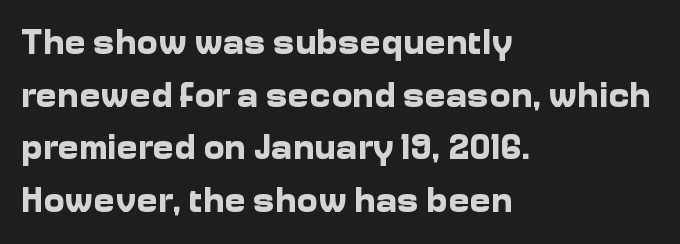
The image shows 36 px bold sans-serif type, upright; set left-aligned, normal line spacing (1.46x), normal letter spacing, not underlined; low stroke contrast and a medium x-height.
